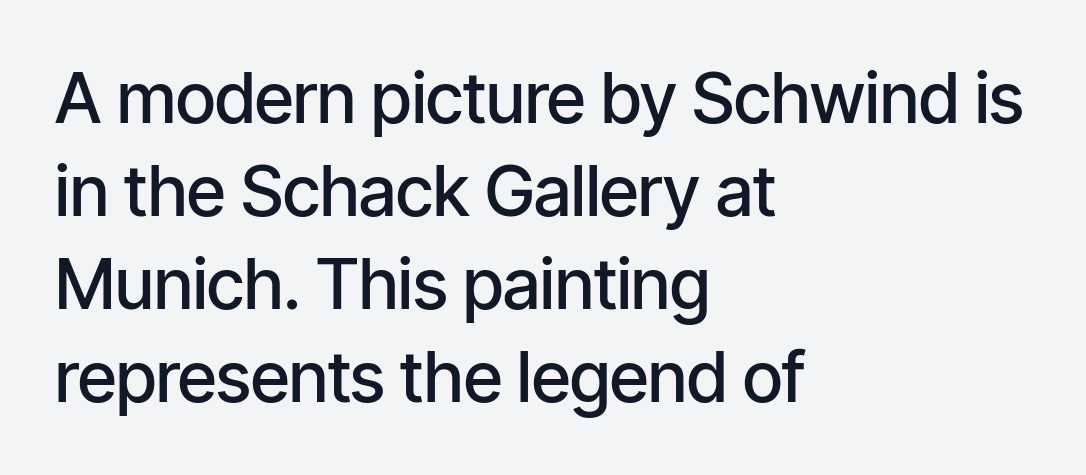
The image shows 70 px semibold, condensed sans-serif type, upright; set left-aligned, normal line spacing (1.33x), normal letter spacing, not underlined; low stroke contrast and a medium x-height.
